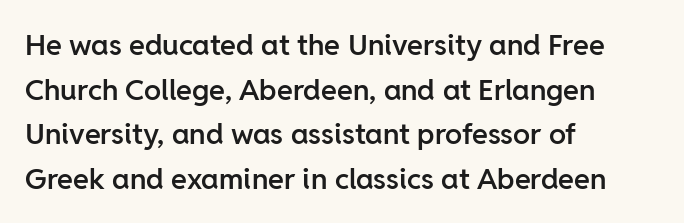
Q: Is the text bold? A: Semi-bold.
Q: Is the text italic (slanted)? A: No, it is upright.
Q: Is the typeface a serif or a sans-serif typeface? A: Sans-serif.
Q: Is the text underlined? A: No.
Q: How is the paragraph aligned? A: Left-aligned.
Q: Is the spacing between letters normal or unusually wide? A: Normal.
Q: Is the spacing between lines tight, normal or loose? A: Normal.
Q: Width (condensed, normal, or wide)? A: Normal.
Q: Stroke contrast? A: Low.
Q: x-height? A: Medium.
Q: Monospaced? A: No.
